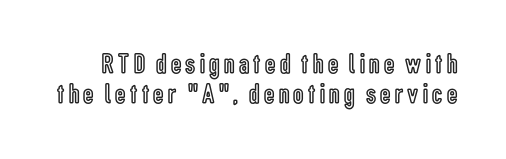
{"italic": "no", "width": "condensed", "x_height": "medium", "monospaced": "no", "underline": "no", "line_spacing": "tight", "line_spacing_ratio": 1.05, "glyph_px": 29}
